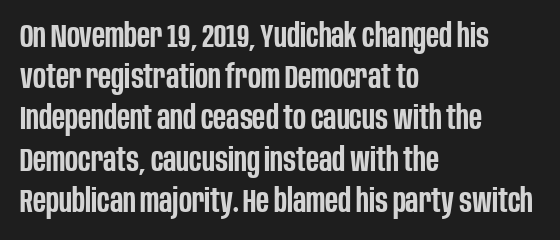
Q: Is the text bold? A: Semi-bold.
Q: Is the text italic (slanted)? A: No, it is upright.
Q: Is the typeface a serif or a sans-serif typeface? A: Sans-serif.
Q: Is the text underlined? A: No.
Q: How is the paragraph aligned? A: Left-aligned.
Q: Is the spacing between letters normal or unusually wide? A: Normal.
Q: Is the spacing between lines tight, normal or loose? A: Normal.
Q: Width (condensed, normal, or wide)? A: Condensed.
Q: Stroke contrast? A: Low.
Q: x-height? A: Large.
Q: Monospaced? A: No.
